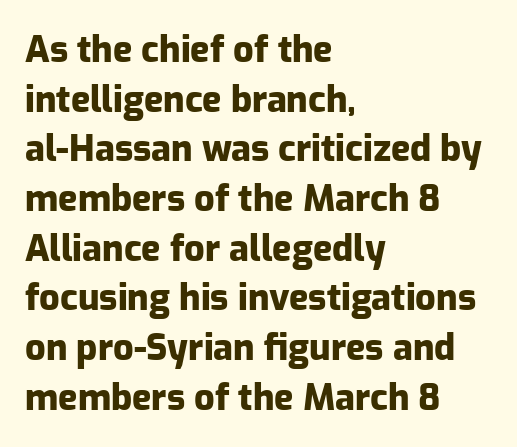
{"serif": "no", "italic": "no", "bold": "yes", "weight": "heavy", "width": "normal", "stroke_contrast": "low", "x_height": "medium", "monospaced": "no", "underline": "no", "align": "left", "line_spacing": "normal", "line_spacing_ratio": 1.38, "letter_spacing": "normal", "letter_spacing_em": 0.0, "glyph_px": 36}
